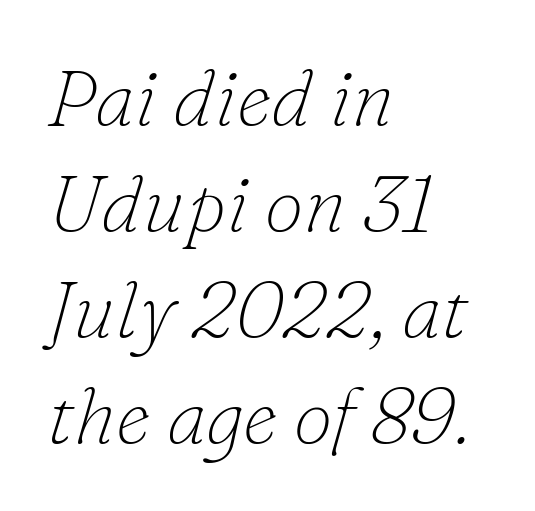
Q: Is the text bold? A: No.
Q: Is the text italic (slanted)? A: Yes, it leans right by about 16 degrees.
Q: Is the typeface a serif or a sans-serif typeface? A: Serif.
Q: Is the text underlined? A: No.
Q: How is the paragraph aligned? A: Left-aligned.
Q: Is the spacing between letters normal or unusually wide? A: Normal.
Q: Is the spacing between lines tight, normal or loose? A: Normal.
Q: Width (condensed, normal, or wide)? A: Normal.
Q: Stroke contrast? A: Low.
Q: x-height? A: Small.
Q: Monospaced? A: No.
